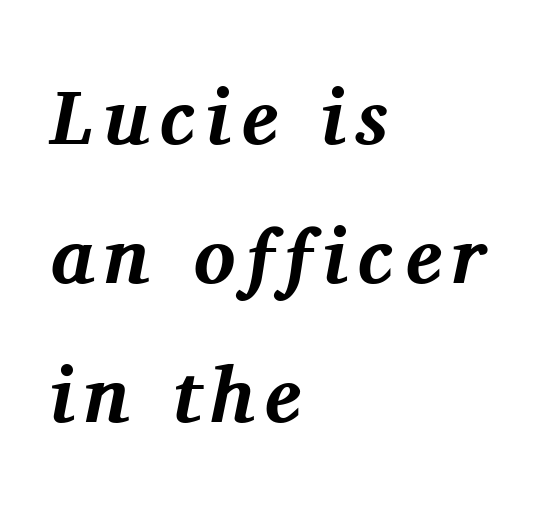
The image shows 78 px bold serif type, italic (leaning right); set left-aligned, line spacing 1.78x, not underlined; medium stroke contrast and a medium x-height.
